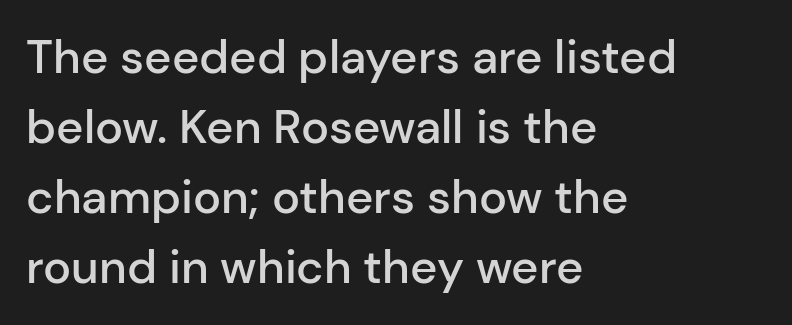
The image shows 47 px semibold sans-serif type, upright; set left-aligned, normal line spacing (1.49x), normal letter spacing, not underlined; low stroke contrast and a medium x-height.
